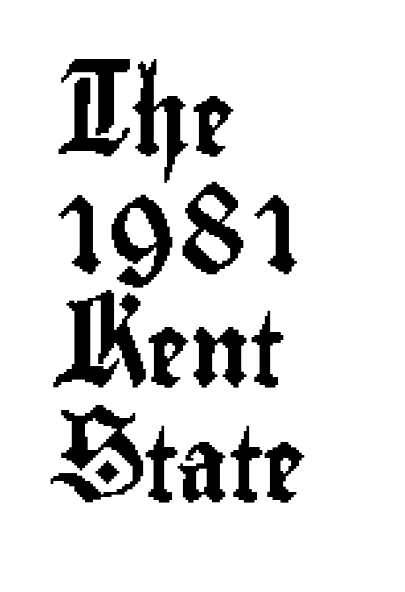
Does the type have serifs? No, each stem ends abruptly. Is there much room between lines? A standard amount, neither cramped nor airy. Do the characters align in a grid? No, the font is proportional. Characters remain perfectly vertical along every line. The rendering anchors every line to the left-hand side. Words appear dense and cohesive because spacing is normal.
